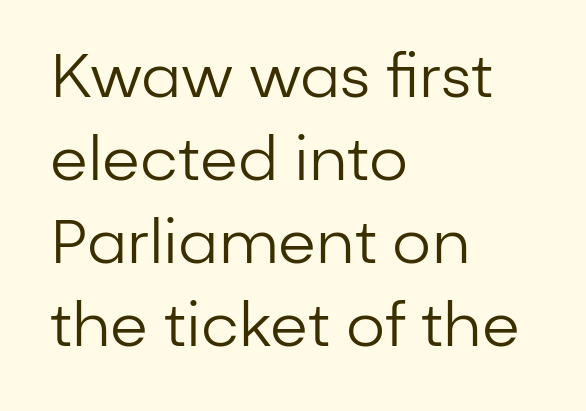
Q: Is the text bold? A: No.
Q: Is the text italic (slanted)? A: No, it is upright.
Q: Is the typeface a serif or a sans-serif typeface? A: Sans-serif.
Q: Is the text underlined? A: No.
Q: How is the paragraph aligned? A: Left-aligned.
Q: Is the spacing between letters normal or unusually wide? A: Normal.
Q: Is the spacing between lines tight, normal or loose? A: Normal.
Q: Width (condensed, normal, or wide)? A: Normal.
Q: Stroke contrast? A: Low.
Q: x-height? A: Medium.
Q: Monospaced? A: No.
